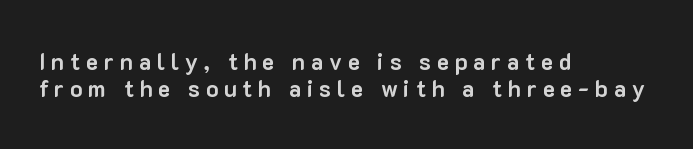
Bold? Absolutely — the strokes are thick and heavy. Nobody drew a line under any word here. Does the lettering tilt? It doesn't — this is upright. The rag falls on the right side of this text block. Tracking value appears strongly positive — letters spread wide.
